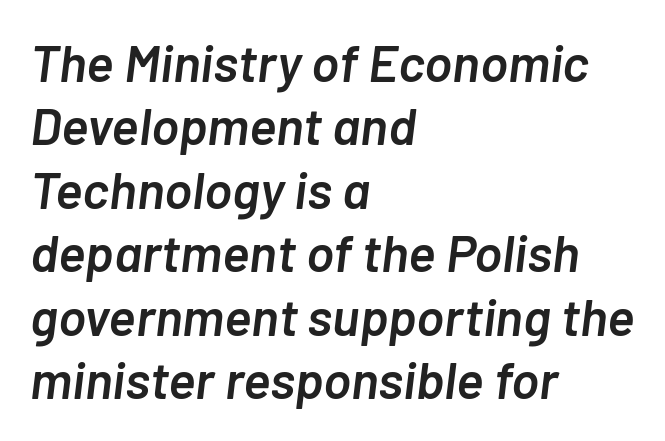
Q: Is the text bold? A: Semi-bold.
Q: Is the text italic (slanted)? A: Yes, it leans right by about 7 degrees.
Q: Is the text underlined? A: No.
Q: How is the paragraph aligned? A: Left-aligned.
Q: Is the spacing between letters normal or unusually wide? A: Normal.
Q: Width (condensed, normal, or wide)? A: Normal.
Q: Stroke contrast? A: Low.
Q: x-height? A: Medium.
Q: Monospaced? A: No.
